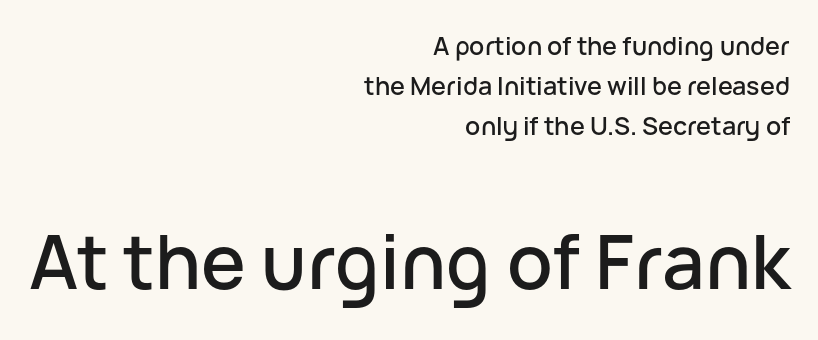
The block of text has a typical density, with ordinary space between rows. Every stem runs plumb, perpendicular to the baseline. Horizontally, the lines are justified to the trailing edge only. Honestly, the letter spacing is just normal — you wouldn't notice it. Check under the words: just untouched page.
